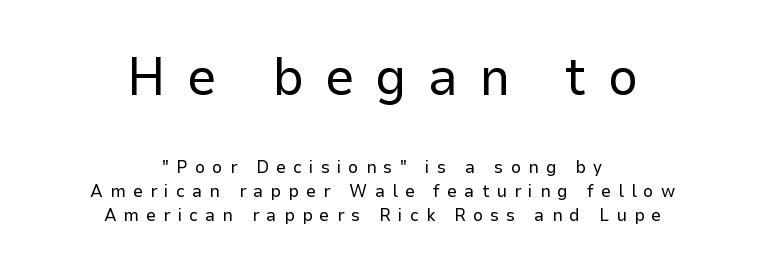
Q: Is the text bold? A: No.
Q: Is the text italic (slanted)? A: No, it is upright.
Q: Is the typeface a serif or a sans-serif typeface? A: Sans-serif.
Q: Is the text underlined? A: No.
Q: How is the paragraph aligned? A: Centered.
Q: Is the spacing between letters normal or unusually wide? A: Unusually wide.
Q: Is the spacing between lines tight, normal or loose? A: Normal.
Q: Which block of text is set in a larger size, the first (top) or the second (bottom)? A: The first (top) one.
Q: Width (condensed, normal, or wide)? A: Normal.
Q: Stroke contrast? A: Low.
Q: x-height? A: Medium.
Q: Monospaced? A: No.
